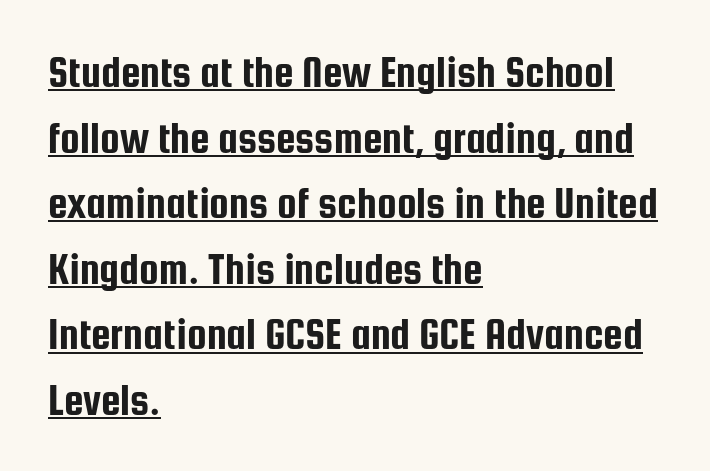
Q: Is the text italic (slanted)? A: No, it is upright.
Q: Is the typeface a serif or a sans-serif typeface? A: Sans-serif.
Q: Is the text underlined? A: Yes.
Q: How is the paragraph aligned? A: Left-aligned.
Q: Is the spacing between letters normal or unusually wide? A: Normal.
Q: Is the spacing between lines tight, normal or loose? A: Normal.
Q: Width (condensed, normal, or wide)? A: Condensed.
Q: Stroke contrast? A: Low.
Q: x-height? A: Medium.
Q: Monospaced? A: No.
